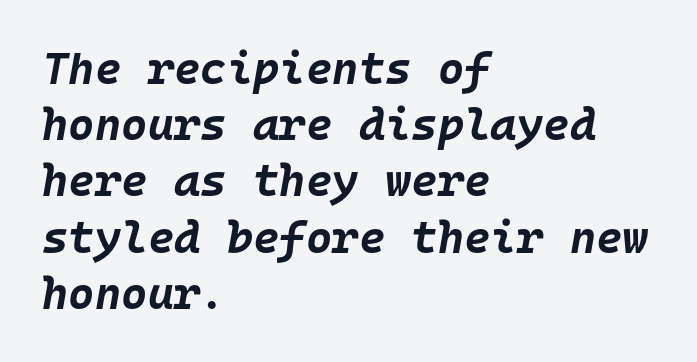
The sample has been set heavy, in full bold. Nobody drew a line under any word here. The rendering uses typewriter-style spacing with identical character cells. The passage shown has conventional tracking throughout. These lines are set flush left with a ragged right edge.
